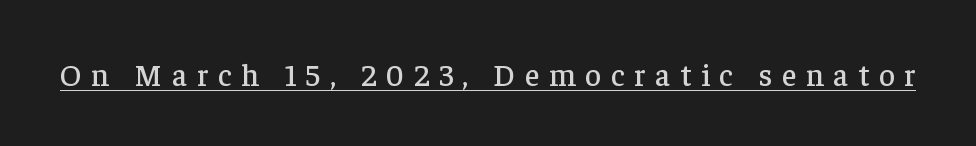
Q: Is the text italic (slanted)? A: No, it is upright.
Q: Is the typeface a serif or a sans-serif typeface? A: Serif.
Q: Is the text underlined? A: Yes.
Q: Is the spacing between letters normal or unusually wide? A: Unusually wide.
Q: Width (condensed, normal, or wide)? A: Normal.
Q: Stroke contrast? A: Low.
Q: x-height? A: Medium.
Q: Monospaced? A: No.
